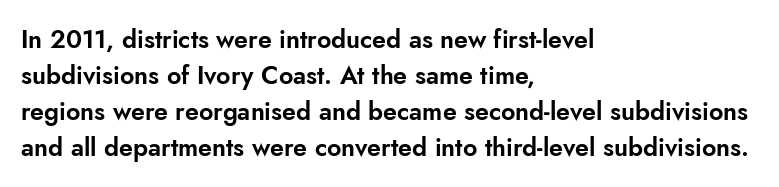
Q: Is the text italic (slanted)? A: No, it is upright.
Q: Is the text underlined? A: No.
Q: How is the paragraph aligned? A: Left-aligned.
Q: Is the spacing between letters normal or unusually wide? A: Normal.
Q: Is the spacing between lines tight, normal or loose? A: Normal.
